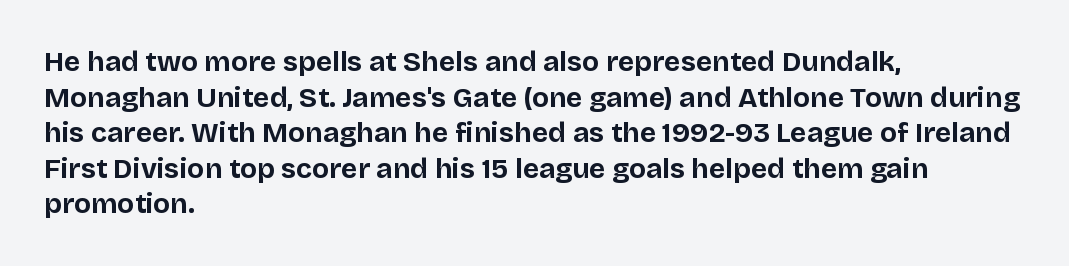
{"serif": "no", "italic": "no", "bold": "yes", "weight": "bold", "width": "normal", "stroke_contrast": "low", "x_height": "large", "monospaced": "no", "underline": "no", "align": "left", "line_spacing": "normal", "line_spacing_ratio": 1.27, "letter_spacing": "normal", "letter_spacing_em": 0.0, "glyph_px": 28}
